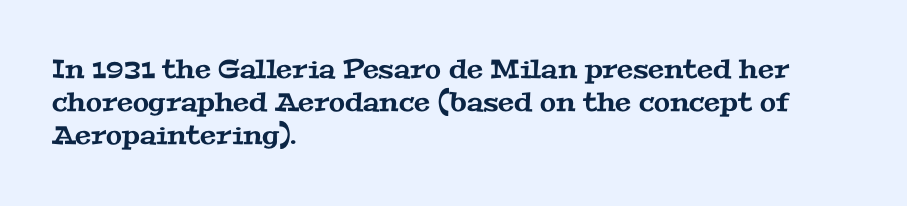
The image shows 26 px text type; set left-aligned, normal line spacing (1.27x), normal letter spacing, not underlined.
